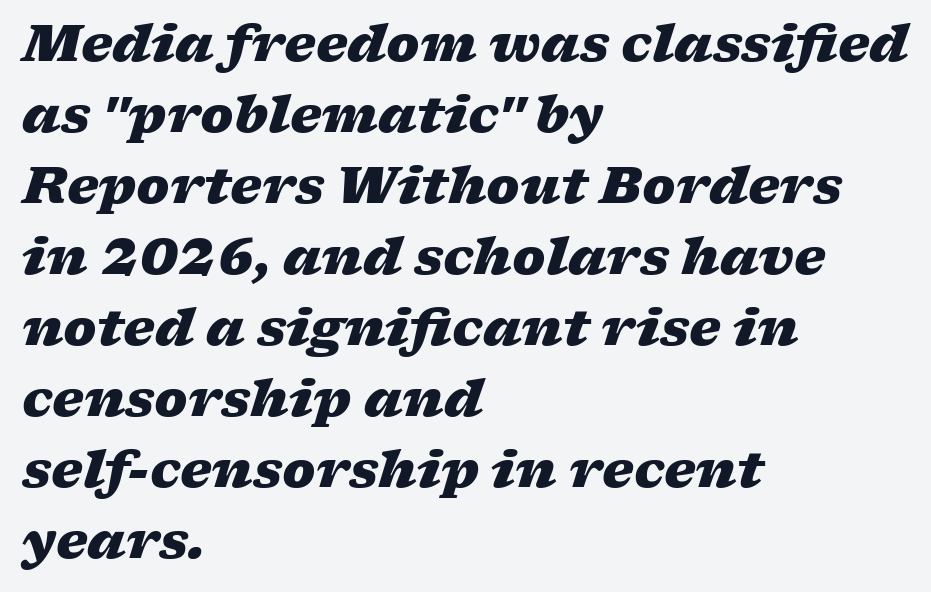
The passage shown stacks its lines at a standard gap. Designer's note — italics engaged. Heavy, bold letterforms. If you drew a ruler down the left edge, every line would touch it.
